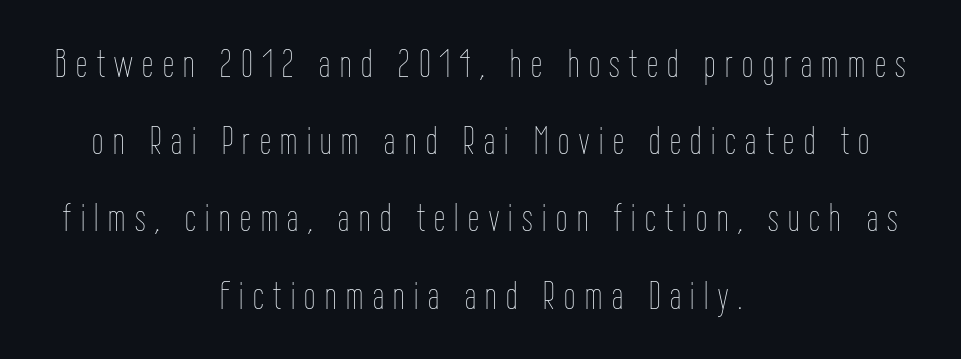
The image shows 40 px thin, condensed type, upright; set centered, loose line spacing (1.93x), unusually wide letter spacing (+0.24 em), not underlined; low stroke contrast and a medium x-height.
